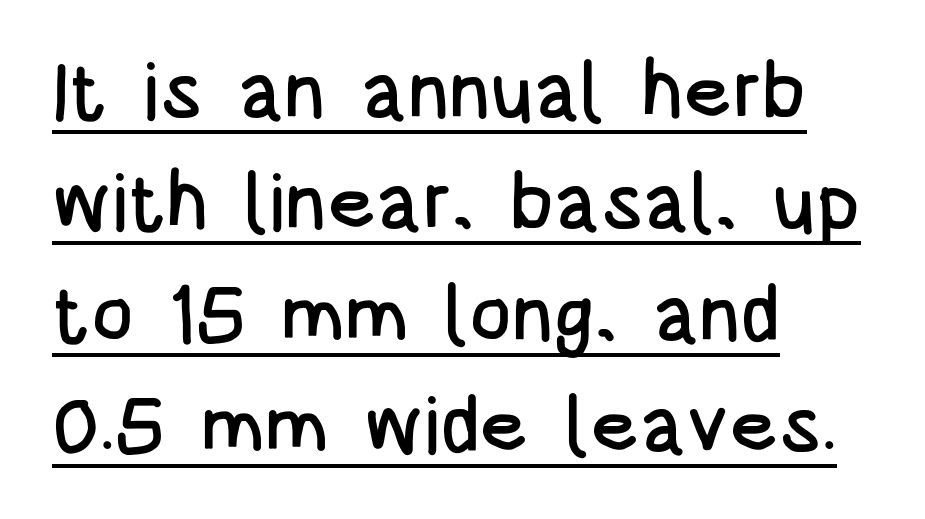
Q: Is the text italic (slanted)? A: No, it is upright.
Q: Is the typeface a serif or a sans-serif typeface? A: Sans-serif.
Q: Is the text underlined? A: Yes.
Q: How is the paragraph aligned? A: Left-aligned.
Q: Is the spacing between letters normal or unusually wide? A: Normal.
Q: Is the spacing between lines tight, normal or loose? A: Normal.
Q: Width (condensed, normal, or wide)? A: Condensed.
Q: Stroke contrast? A: Low.
Q: x-height? A: Large.
Q: Monospaced? A: No.
